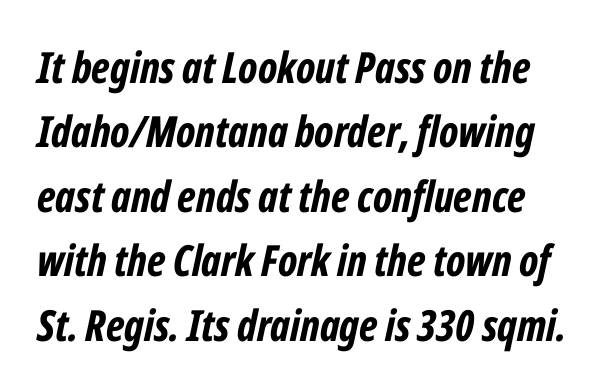
Q: Is the text bold? A: Yes.
Q: Is the text italic (slanted)? A: Yes, it leans right by about 12 degrees.
Q: Is the text underlined? A: No.
Q: Is the spacing between letters normal or unusually wide? A: Normal.
Q: Is the spacing between lines tight, normal or loose? A: Normal.
Q: Width (condensed, normal, or wide)? A: Condensed.
Q: Stroke contrast? A: Low.
Q: x-height? A: Medium.
Q: Monospaced? A: No.
